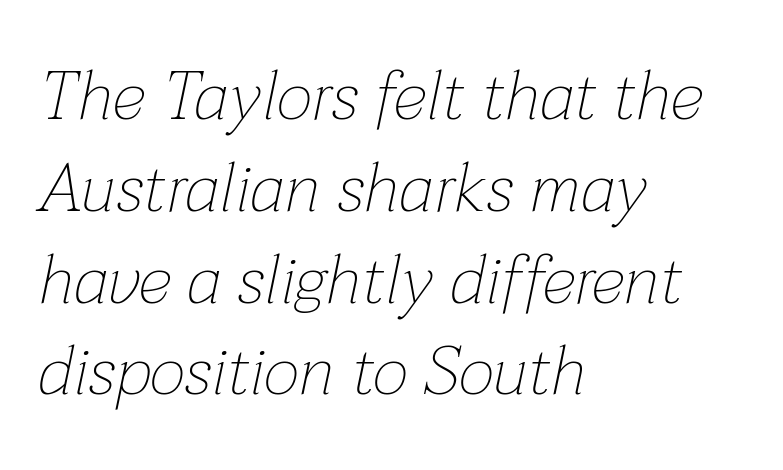
The glyphs look as if they've been sheared to an angle. All the whitespace from short lines collects on the right. The glyphs are unaccompanied by any horizontal stroke below them. Caption: standard tracking, unaltered. Is this a heavy cut? Hardly; it is regular or lighter.
